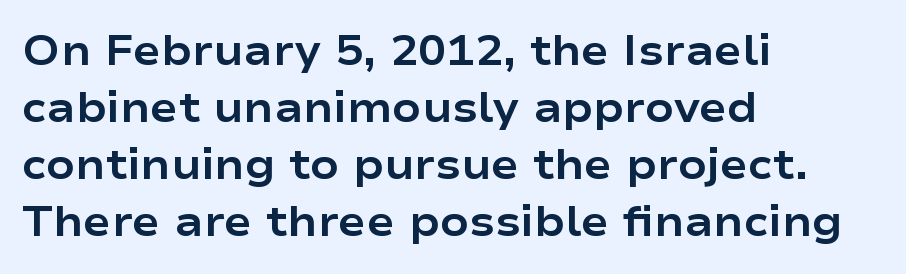
Q: Is the text bold? A: Yes.
Q: Is the text italic (slanted)? A: No, it is upright.
Q: Is the typeface a serif or a sans-serif typeface? A: Sans-serif.
Q: Is the text underlined? A: No.
Q: How is the paragraph aligned? A: Left-aligned.
Q: Is the spacing between letters normal or unusually wide? A: Normal.
Q: Is the spacing between lines tight, normal or loose? A: Normal.
Q: Width (condensed, normal, or wide)? A: Wide.
Q: Stroke contrast? A: Low.
Q: x-height? A: Medium.
Q: Monospaced? A: No.
